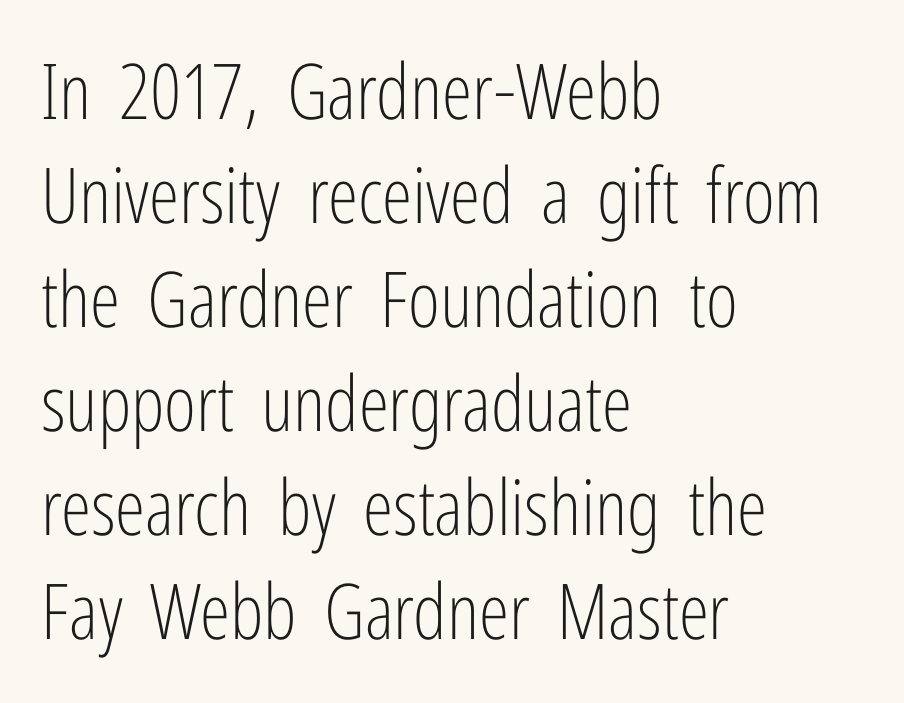
Q: Is the text bold? A: No.
Q: Is the text italic (slanted)? A: No, it is upright.
Q: Is the typeface a serif or a sans-serif typeface? A: Sans-serif.
Q: Is the text underlined? A: No.
Q: How is the paragraph aligned? A: Left-aligned.
Q: Is the spacing between letters normal or unusually wide? A: Normal.
Q: Is the spacing between lines tight, normal or loose? A: Normal.
Q: Width (condensed, normal, or wide)? A: Condensed.
Q: Stroke contrast? A: Low.
Q: x-height? A: Medium.
Q: Monospaced? A: No.
